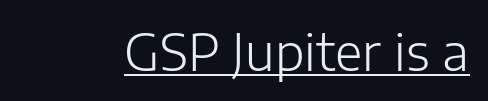
The image shows 50 px light sans-serif type, upright; set normal letter spacing, underlined; low stroke contrast and a medium x-height.
